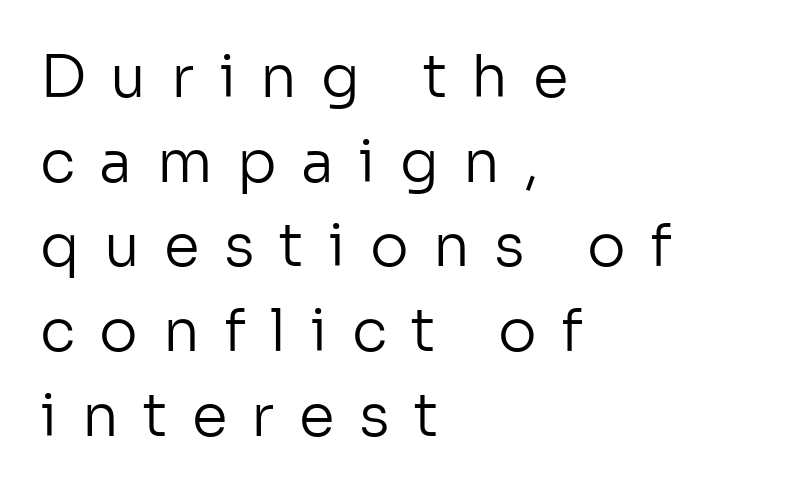
The foot of each line stays bare and open. The rendering uses natural spacing where letterforms have individual widths. The space between consecutive lines is moderate. In terms of letterspacing, this is a distinctly airy, spread setting. It's the straight-up-and-down kind of type. Stroke terminals: plain, sans-serif.
